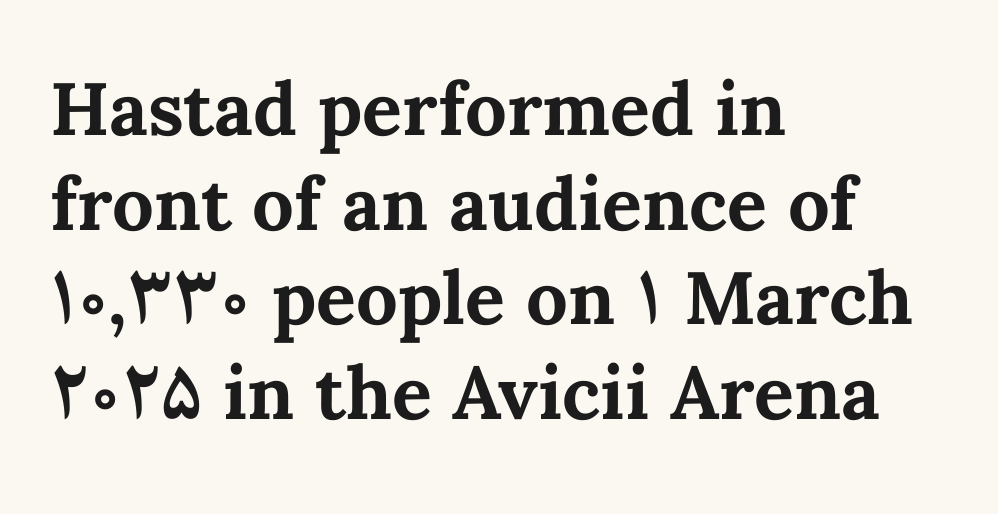
{"italic": "no", "bold": "yes", "weight": "bold", "width": "normal", "stroke_contrast": "medium", "x_height": "medium", "monospaced": "no", "underline": "no", "align": "left", "line_spacing": "normal", "line_spacing_ratio": 1.28, "letter_spacing": "normal", "letter_spacing_em": 0.0, "glyph_px": 74}
